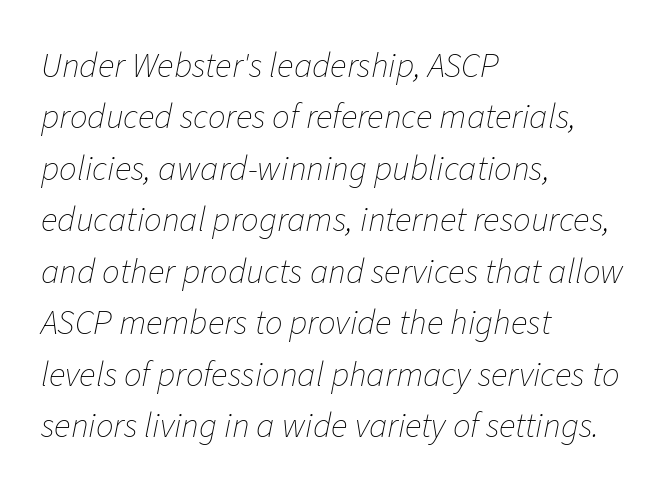
{"italic": "yes", "lean": "right", "slant_degrees": 11, "bold": "no", "weight": "thin", "width": "normal", "stroke_contrast": "low", "x_height": "medium", "monospaced": "no", "underline": "no", "align": "left", "line_spacing": "normal", "line_spacing_ratio": 1.47, "letter_spacing": "normal", "letter_spacing_em": 0.0, "glyph_px": 35}
